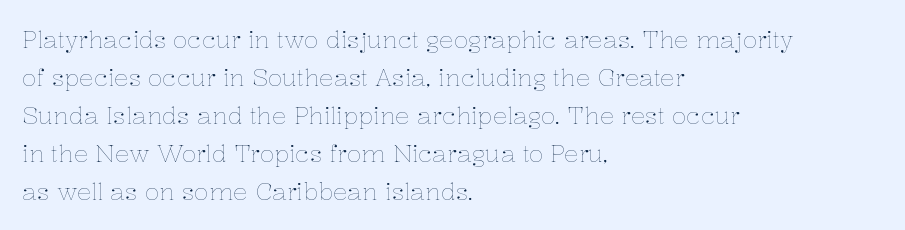
{"italic": "no", "bold": "no", "underline": "no", "align": "left", "line_spacing": "normal", "line_spacing_ratio": 1.58, "letter_spacing": "normal", "letter_spacing_em": 0.0, "glyph_px": 24}
